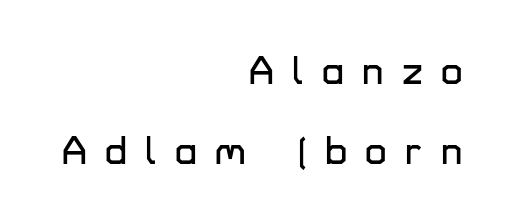
Q: Is the text italic (slanted)? A: No, it is upright.
Q: Is the typeface a serif or a sans-serif typeface? A: Sans-serif.
Q: Is the text underlined? A: No.
Q: How is the paragraph aligned? A: Right-aligned.
Q: Is the spacing between letters normal or unusually wide? A: Unusually wide.
Q: Is the spacing between lines tight, normal or loose? A: Loose.
Q: Width (condensed, normal, or wide)? A: Normal.
Q: Stroke contrast? A: Low.
Q: x-height? A: Medium.
Q: Monospaced? A: No.
